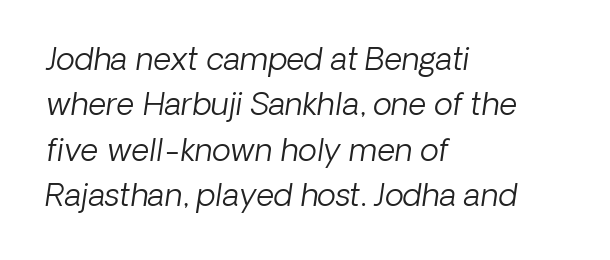
Q: Is the text bold? A: No.
Q: Is the text italic (slanted)? A: Yes, it leans right by about 8 degrees.
Q: Is the text underlined? A: No.
Q: How is the paragraph aligned? A: Left-aligned.
Q: Is the spacing between letters normal or unusually wide? A: Normal.
Q: Is the spacing between lines tight, normal or loose? A: Normal.
Q: Width (condensed, normal, or wide)? A: Normal.
Q: Stroke contrast? A: Low.
Q: x-height? A: Medium.
Q: Monospaced? A: No.
